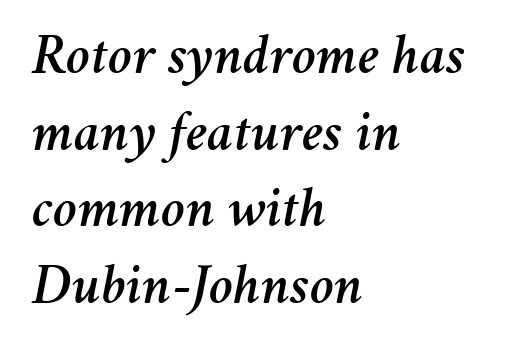
The image shows 58 px text type, italic (leaning right); set left-aligned, normal line spacing (1.32x), normal letter spacing, not underlined; medium stroke contrast and a medium x-height.
